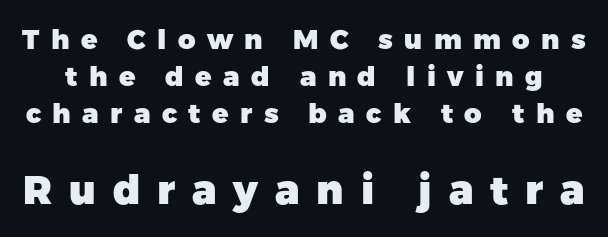
Q: Is the text bold? A: Yes.
Q: Is the text italic (slanted)? A: No, it is upright.
Q: Is the typeface a serif or a sans-serif typeface? A: Sans-serif.
Q: Is the text underlined? A: No.
Q: Is the spacing between letters normal or unusually wide? A: Unusually wide.
Q: Is the spacing between lines tight, normal or loose? A: Normal.
Q: Which block of text is set in a larger size, the first (top) or the second (bottom)? A: The second (bottom) one.
Q: Width (condensed, normal, or wide)? A: Normal.
Q: Stroke contrast? A: Low.
Q: x-height? A: Medium.
Q: Monospaced? A: No.
